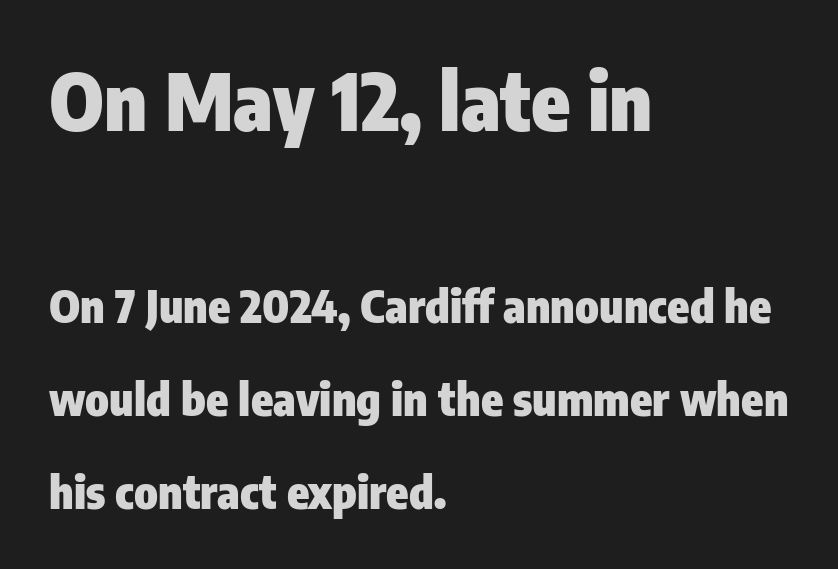
Whoever set this made the first block the dominant, larger element. Summary of vertical rhythm: relaxed, with wide interline spacing. These lines are rendered in a variable-pitch font. The setting favours the left margin, as ordinary paragraphs usually do.
